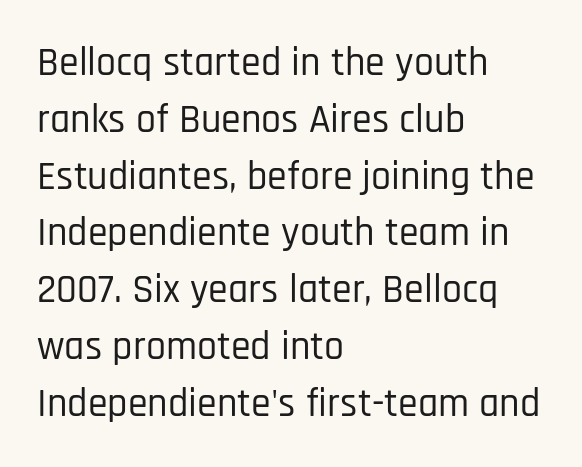
The image shows 40 px condensed sans-serif type, upright; set left-aligned, normal line spacing (1.42x), normal letter spacing, not underlined; low stroke contrast and a large x-height.
